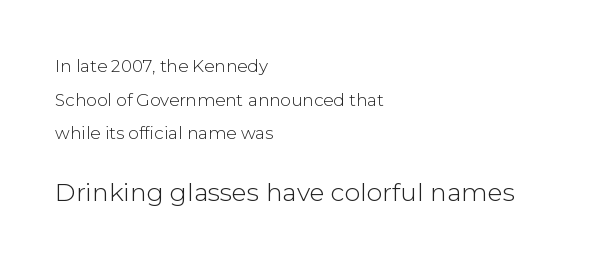
The image shows 25 px text type, upright; set left-aligned, loose line spacing (1.98x), normal letter spacing, not underlined; the second (bottom) block is 1.47x larger.
